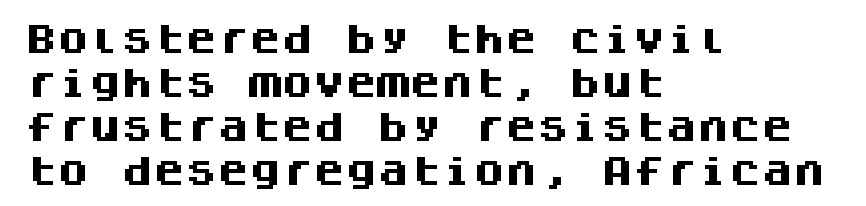
The image shows 32 px heavy sans-serif type, upright, monospaced; set left-aligned, normal line spacing (1.37x), normal letter spacing, not underlined; medium stroke contrast and a large x-height.
